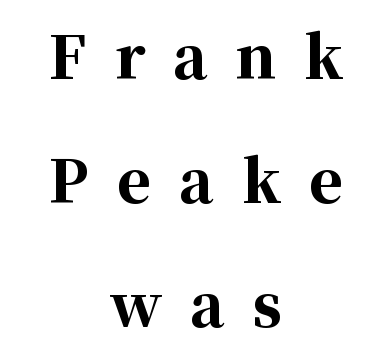
The image shows 58 px bold serif type, upright; set centered, loose line spacing (2.14x), unusually wide letter spacing (+0.48 em), not underlined; high stroke contrast and a medium x-height.
